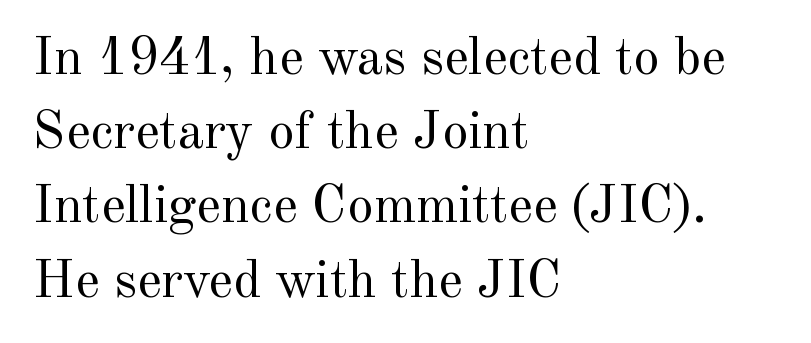
The image shows 53 px regular-weight serif type, upright; set left-aligned, normal line spacing (1.4x), normal letter spacing, not underlined; a small x-height.
